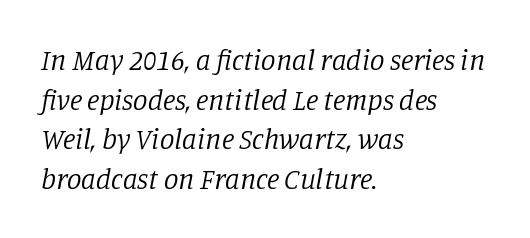
{"serif": "yes", "italic": "yes", "lean": "right", "slant_degrees": 11, "bold": "no", "weight": "regular", "width": "normal", "stroke_contrast": "low", "x_height": "large", "monospaced": "no", "underline": "no", "align": "left", "line_spacing": "normal", "line_spacing_ratio": 1.37, "letter_spacing": "normal", "letter_spacing_em": 0.0, "glyph_px": 29}
